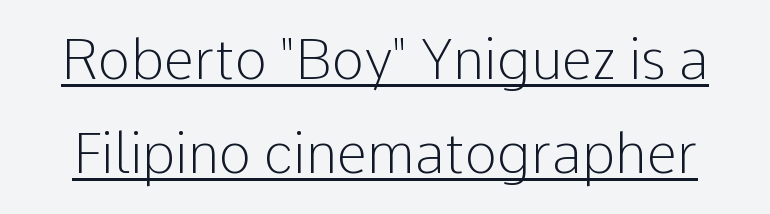
Here the glyphs are tracked normally, forming tight word shapes. Ascenders rise straight up at ninety degrees. Compared with a typical body face, this is equally light or lighter still. The type family on display is of the sans-serif kind. Glance below the letters and you will spot a drawn line. Proportional: the letters do not fall into vertical columns.
